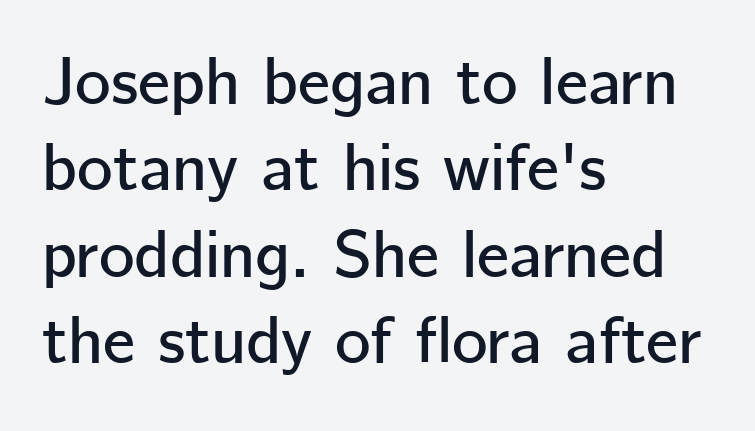
Observe the absence of serifs on each vertical stroke in this sample. A student would call this left alignment; a typographer would say flush left, rag right. Unmarked baselines from the first word to the last. The type sits square on the baseline with zero lean. Proportional: the letters do not fall into vertical columns.
